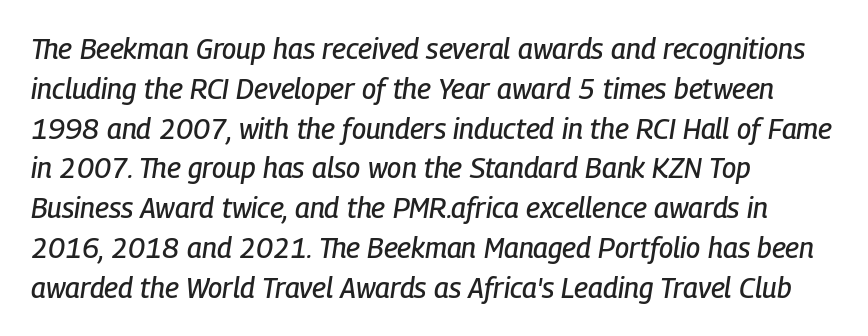
{"italic": "yes", "lean": "right", "slant_degrees": 9, "width": "condensed", "stroke_contrast": "low", "x_height": "medium", "monospaced": "no", "underline": "no", "align": "left", "line_spacing": "normal", "line_spacing_ratio": 1.42, "letter_spacing": "normal", "letter_spacing_em": 0.0, "glyph_px": 28}
